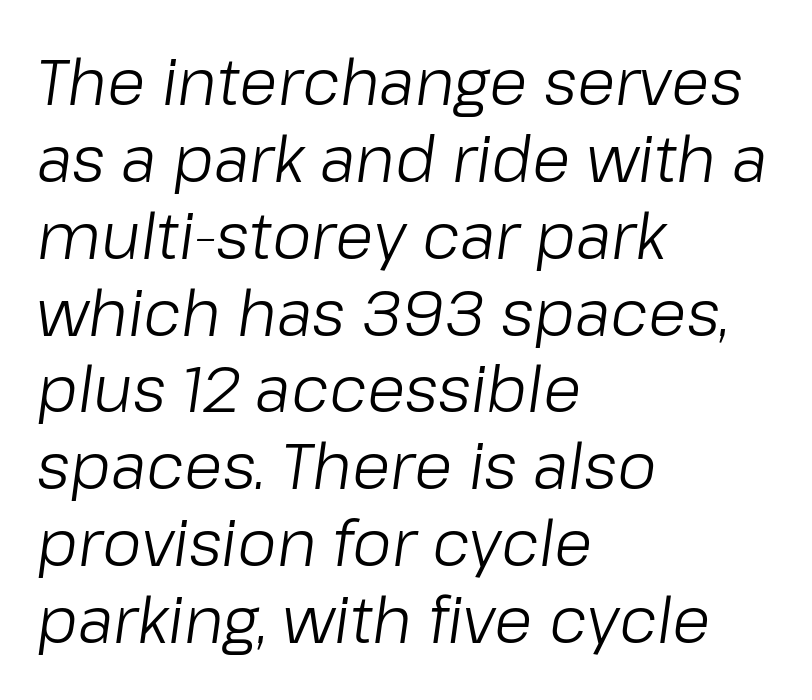
{"italic": "yes", "lean": "right", "slant_degrees": 8, "bold": "no", "weight": "light", "width": "normal", "stroke_contrast": "low", "x_height": "medium", "monospaced": "no", "underline": "no", "align": "left", "line_spacing_ratio": 1.22, "letter_spacing": "normal", "letter_spacing_em": 0.0, "glyph_px": 63}
